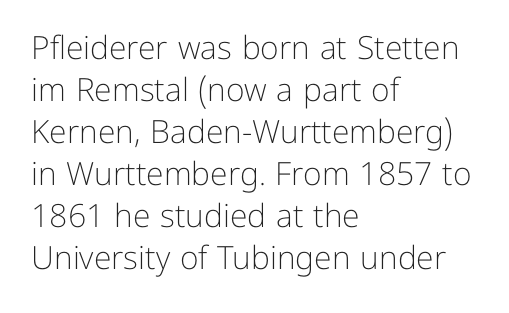
The image shows 32 px light sans-serif type, upright; set left-aligned, normal line spacing (1.31x), normal letter spacing, not underlined; low stroke contrast and a medium x-height.
